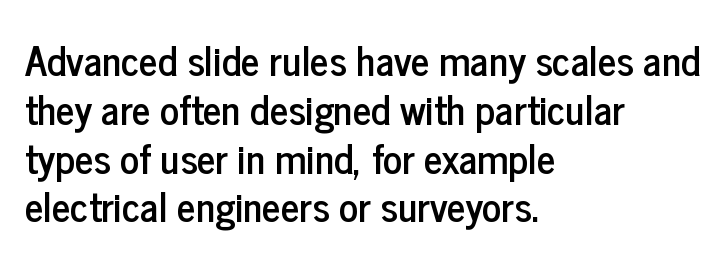
The tracking reads as untouched default to a designer's eye. Observe the absence of serifs on each vertical stroke in this sample. Does the lettering tilt? It doesn't — this is upright. This sample has the flowing, uneven cadence of proportional lettering. Check the space under the baseline: it is left empty.
